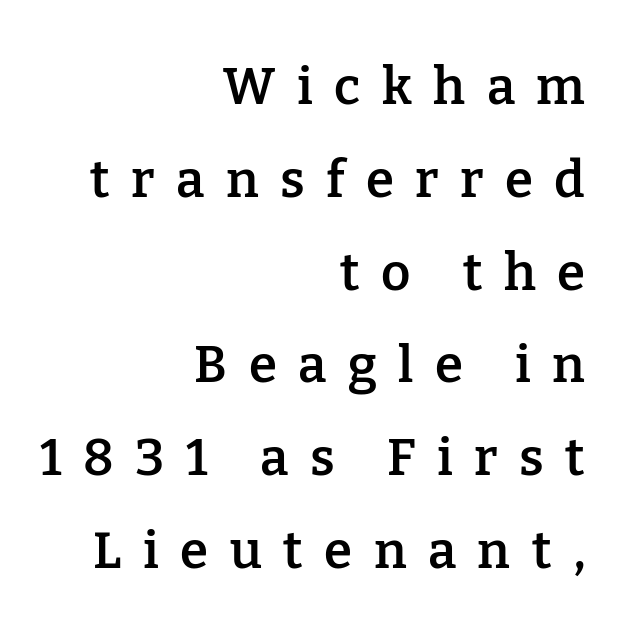
Short and long lines alike share a common ending point at right. Heft: intermediate — a semibold. Compared with typical body copy, the letter spacing here is much looser. Nope, not italic — everything's standing straight.
